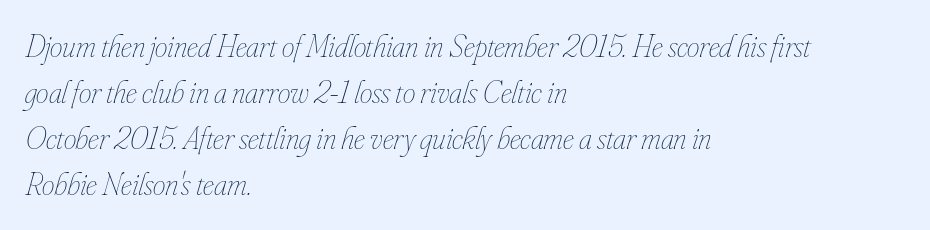
The image shows 32 px thin, condensed type, italic (leaning right); set left-aligned, normal line spacing (1.44x), normal letter spacing, not underlined; low stroke contrast and a small x-height.
